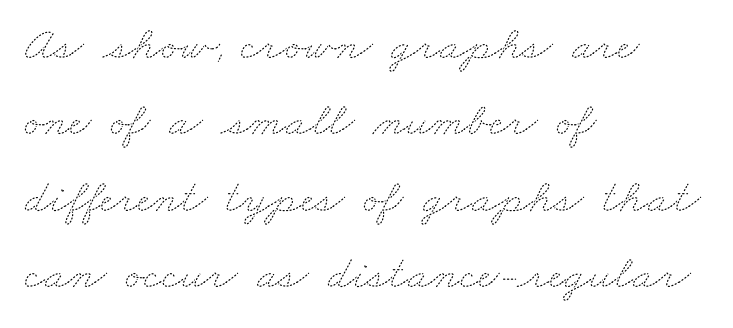
The image shows 48 px thin, wide type; set left-aligned, normal line spacing (1.59x), normal letter spacing, not underlined; medium stroke contrast and a small x-height.
